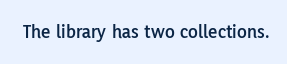
These lines keep a tight, regular rhythm from letter to letter. Unmarked baselines from the first word to the last. Italic: no, the glyphs are upright roman.
